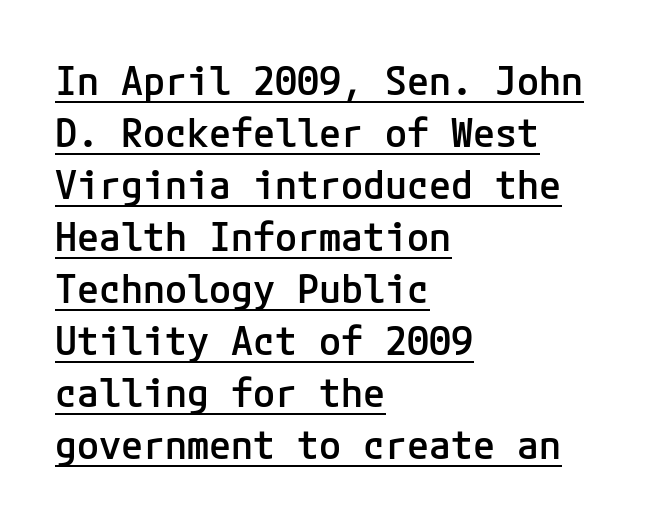
Q: Is the text bold? A: Semi-bold.
Q: Is the text italic (slanted)? A: No, it is upright.
Q: Is the typeface a serif or a sans-serif typeface? A: Sans-serif.
Q: Is the text underlined? A: Yes.
Q: How is the paragraph aligned? A: Left-aligned.
Q: Is the spacing between letters normal or unusually wide? A: Normal.
Q: Is the spacing between lines tight, normal or loose? A: Normal.
Q: Width (condensed, normal, or wide)? A: Normal.
Q: Stroke contrast? A: Low.
Q: x-height? A: Medium.
